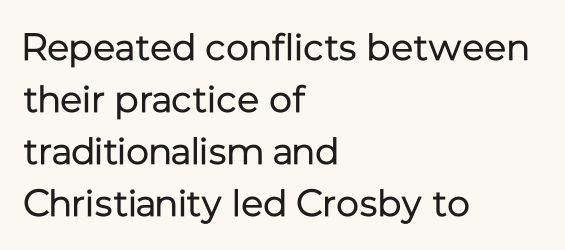
Q: Is the text bold? A: No.
Q: Is the text italic (slanted)? A: No, it is upright.
Q: Is the typeface a serif or a sans-serif typeface? A: Sans-serif.
Q: Is the text underlined? A: No.
Q: How is the paragraph aligned? A: Left-aligned.
Q: Is the spacing between letters normal or unusually wide? A: Normal.
Q: Is the spacing between lines tight, normal or loose? A: Normal.
Q: Width (condensed, normal, or wide)? A: Normal.
Q: Stroke contrast? A: Low.
Q: x-height? A: Medium.
Q: Monospaced? A: No.
